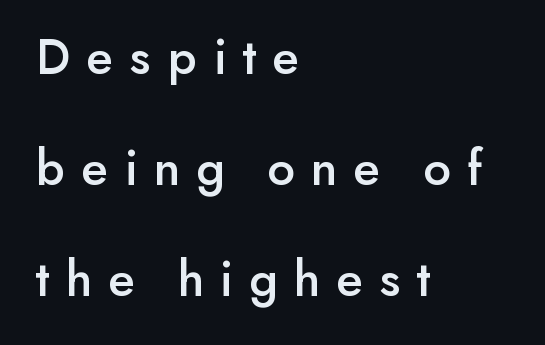
The image shows 52 px sans-serif type, upright; set left-aligned, loose line spacing (2.13x), unusually wide letter spacing (+0.32 em), not underlined; low stroke contrast and a small x-height.
